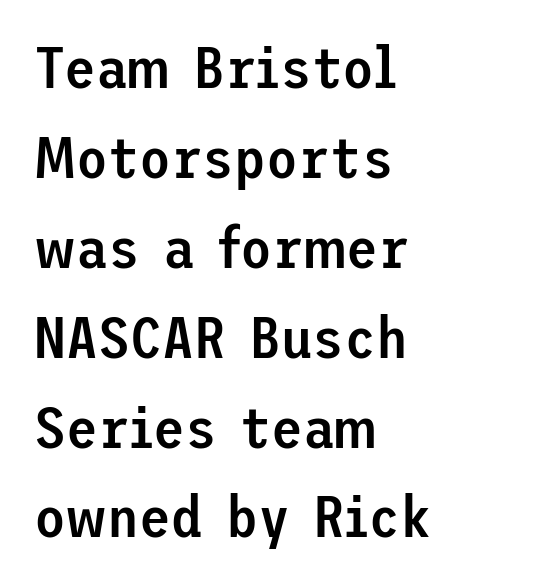
Q: Is the text bold? A: Semi-bold.
Q: Is the text italic (slanted)? A: No, it is upright.
Q: Is the typeface a serif or a sans-serif typeface? A: Sans-serif.
Q: Is the text underlined? A: No.
Q: How is the paragraph aligned? A: Left-aligned.
Q: Is the spacing between letters normal or unusually wide? A: Normal.
Q: Is the spacing between lines tight, normal or loose? A: Normal.
Q: Width (condensed, normal, or wide)? A: Normal.
Q: Stroke contrast? A: Low.
Q: x-height? A: Medium.
